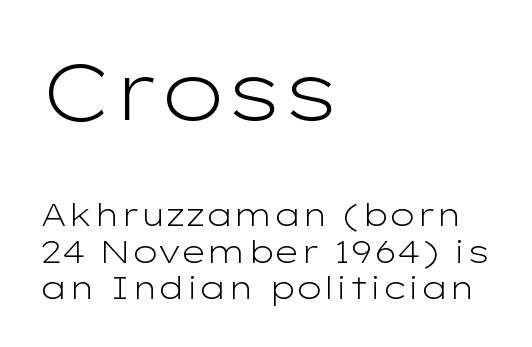
Q: Is the text bold? A: No.
Q: Is the text italic (slanted)? A: No, it is upright.
Q: Is the typeface a serif or a sans-serif typeface? A: Sans-serif.
Q: Is the text underlined? A: No.
Q: How is the paragraph aligned? A: Left-aligned.
Q: Is the spacing between letters normal or unusually wide? A: Normal.
Q: Is the spacing between lines tight, normal or loose? A: Tight.
Q: Which block of text is set in a larger size, the first (top) or the second (bottom)? A: The first (top) one.
Q: Width (condensed, normal, or wide)? A: Wide.
Q: Stroke contrast? A: Low.
Q: x-height? A: Medium.
Q: Monospaced? A: No.
